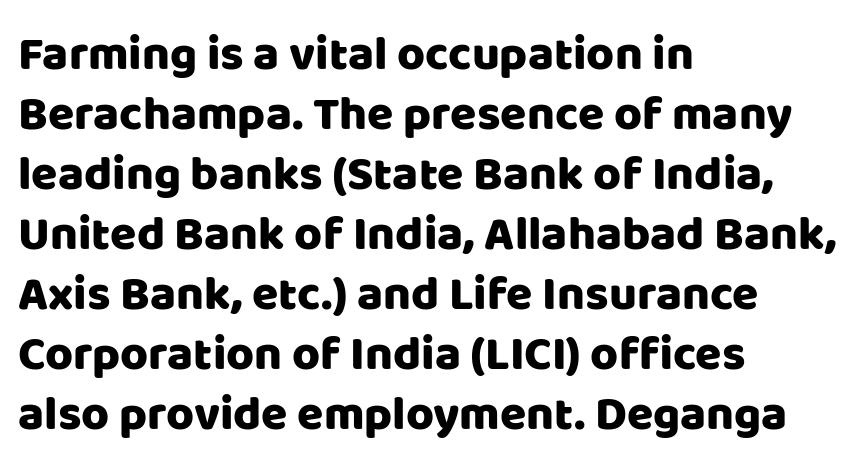
The image shows 48 px sans-serif type, upright; set left-aligned, normal line spacing (1.25x), normal letter spacing, not underlined; low stroke contrast and a large x-height.
